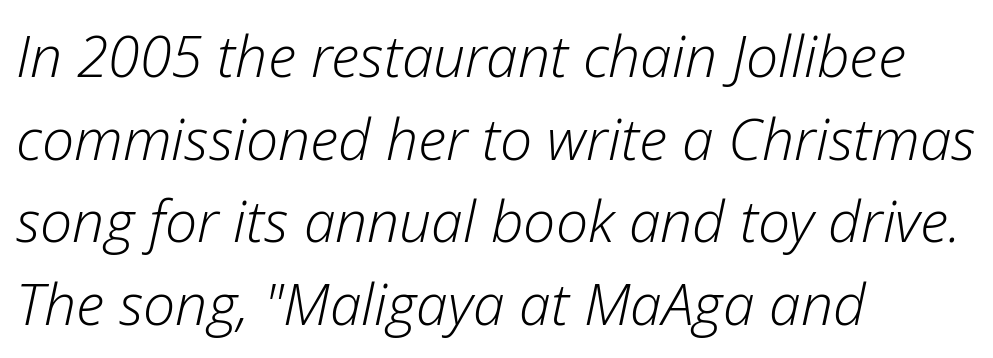
{"italic": "yes", "lean": "right", "slant_degrees": 12, "bold": "no", "weight": "light", "width": "normal", "stroke_contrast": "low", "x_height": "medium", "monospaced": "no", "underline": "no", "align": "left", "line_spacing": "normal", "line_spacing_ratio": 1.45, "letter_spacing": "normal", "letter_spacing_em": 0.0, "glyph_px": 57}
